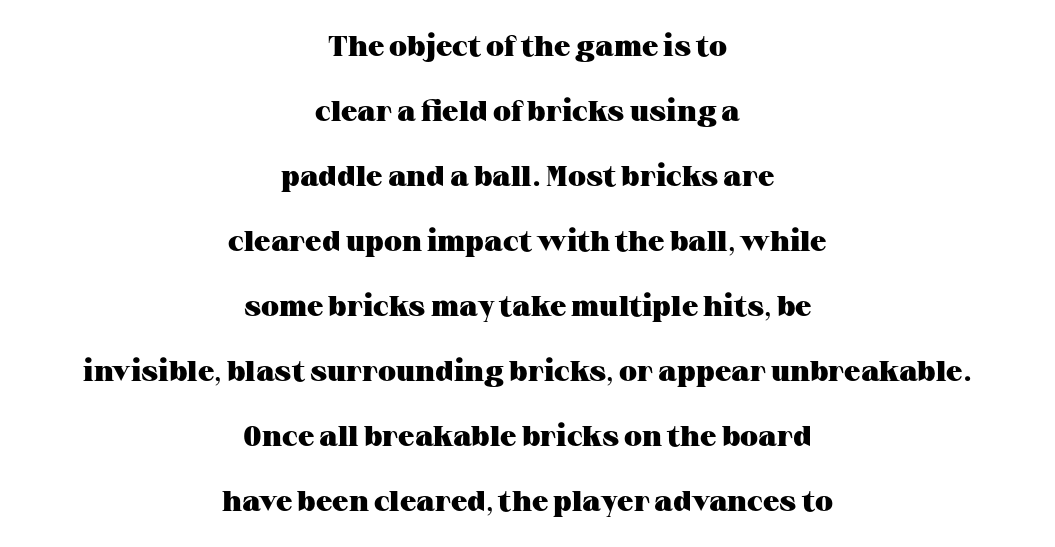
The image shows 29 px heavy, wide serif type, upright; set centered, loose line spacing (2.24x), normal letter spacing, not underlined; medium stroke contrast and a medium x-height.
